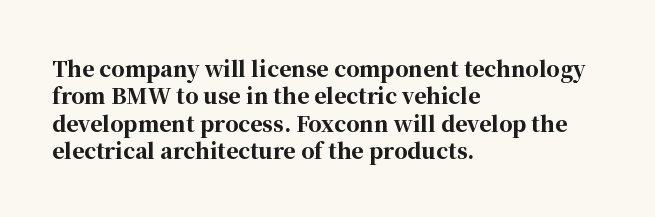
The image shows 21 px bold type, upright; set left-aligned, normal line spacing (1.3x), normal letter spacing, not underlined.
